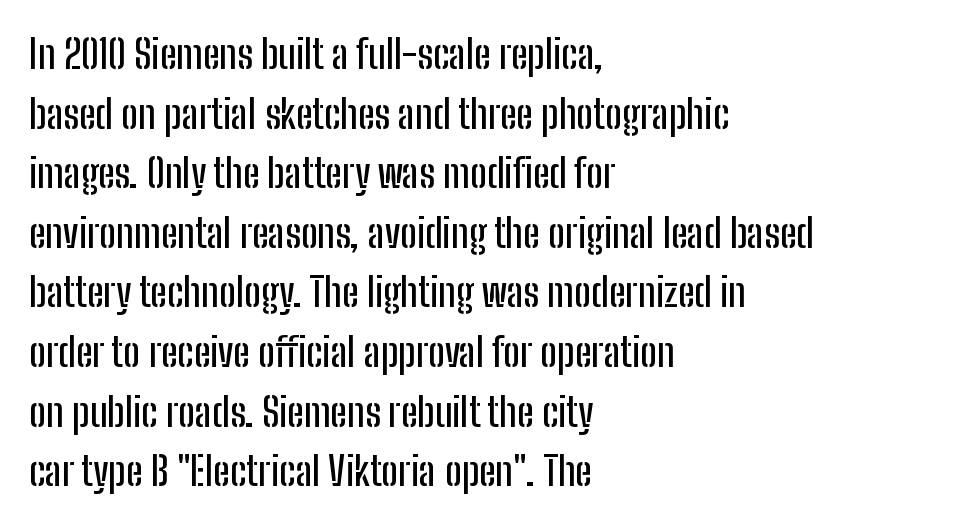
Q: Is the text italic (slanted)? A: No, it is upright.
Q: Is the typeface a serif or a sans-serif typeface? A: Sans-serif.
Q: Is the text underlined? A: No.
Q: How is the paragraph aligned? A: Left-aligned.
Q: Is the spacing between letters normal or unusually wide? A: Normal.
Q: Is the spacing between lines tight, normal or loose? A: Normal.
Q: Width (condensed, normal, or wide)? A: Condensed.
Q: Stroke contrast? A: Low.
Q: x-height? A: Medium.
Q: Monospaced? A: No.
